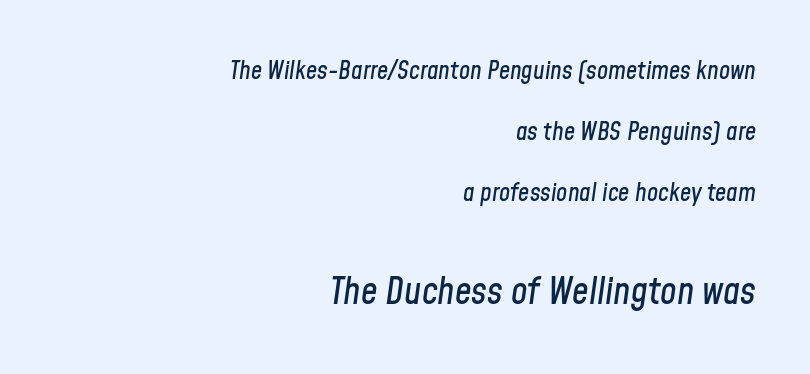
Q: Is the text italic (slanted)? A: Yes, it leans right by about 8 degrees.
Q: Is the text underlined? A: No.
Q: How is the paragraph aligned? A: Right-aligned.
Q: Is the spacing between letters normal or unusually wide? A: Normal.
Q: Is the spacing between lines tight, normal or loose? A: Loose.
Q: Which block of text is set in a larger size, the first (top) or the second (bottom)? A: The second (bottom) one.
Q: Width (condensed, normal, or wide)? A: Condensed.
Q: Stroke contrast? A: Low.
Q: x-height? A: Medium.
Q: Monospaced? A: No.
